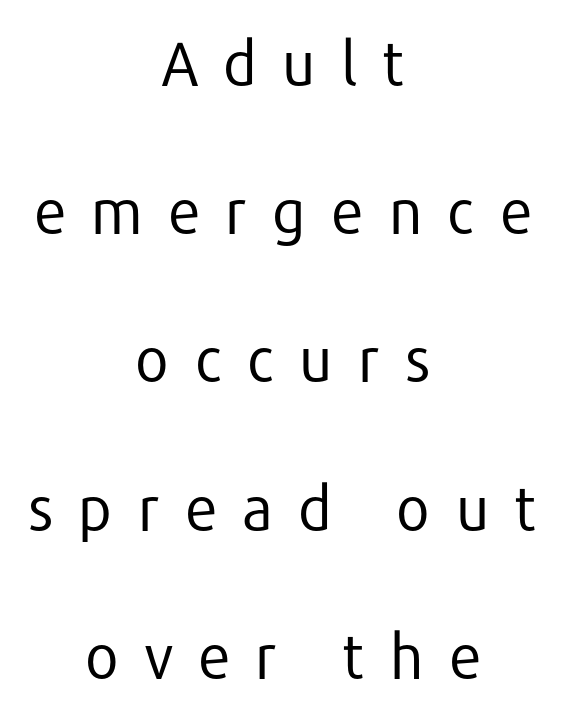
Q: Is the text bold? A: No.
Q: Is the text italic (slanted)? A: No, it is upright.
Q: Is the typeface a serif or a sans-serif typeface? A: Sans-serif.
Q: Is the text underlined? A: No.
Q: How is the paragraph aligned? A: Centered.
Q: Is the spacing between letters normal or unusually wide? A: Unusually wide.
Q: Is the spacing between lines tight, normal or loose? A: Loose.
Q: Width (condensed, normal, or wide)? A: Normal.
Q: Stroke contrast? A: Low.
Q: x-height? A: Medium.
Q: Monospaced? A: No.
